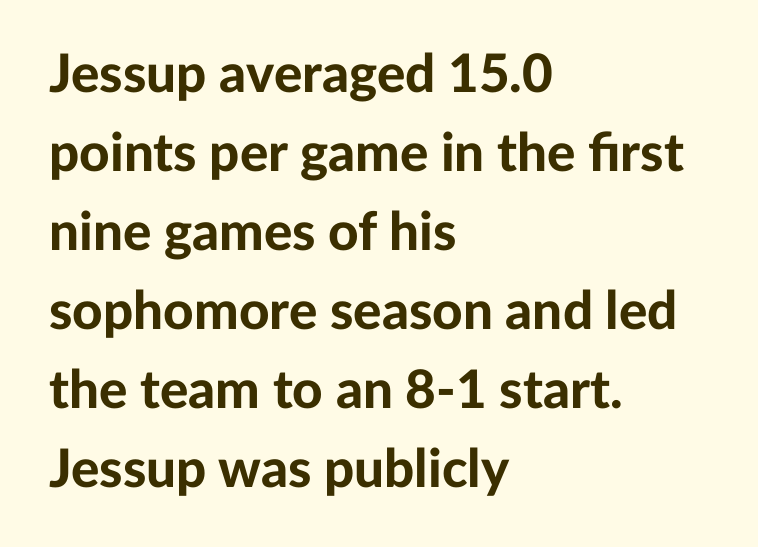
The image shows 53 px bold sans-serif type, upright; set left-aligned, normal line spacing (1.49x), normal letter spacing, not underlined; low stroke contrast and a medium x-height.
